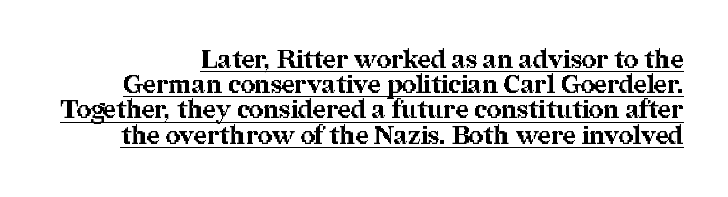
Q: Is the text bold? A: Yes.
Q: Is the text italic (slanted)? A: No, it is upright.
Q: Is the text underlined? A: Yes.
Q: Is the spacing between letters normal or unusually wide? A: Normal.
Q: Is the spacing between lines tight, normal or loose? A: Tight.
